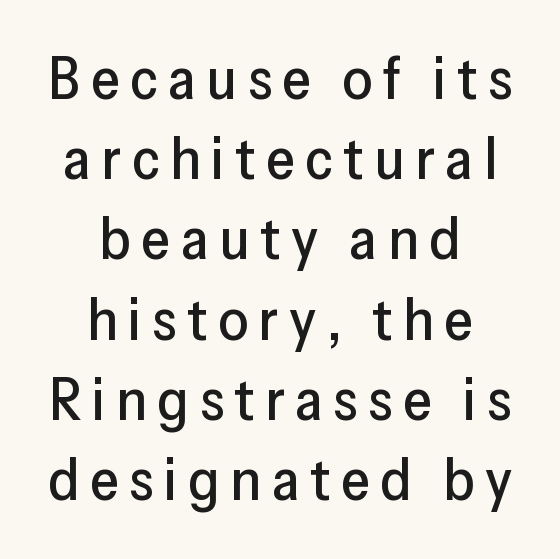
{"serif": "no", "italic": "no", "width": "normal", "stroke_contrast": "low", "x_height": "medium", "monospaced": "no", "underline": "no", "align": "center", "line_spacing": "normal", "line_spacing_ratio": 1.36, "glyph_px": 59}
